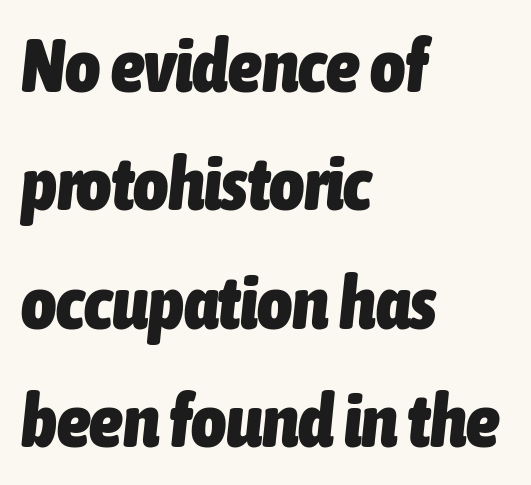
Q: Is the text bold? A: Yes.
Q: Is the text italic (slanted)? A: Yes, it leans right by about 6 degrees.
Q: Is the text underlined? A: No.
Q: How is the paragraph aligned? A: Left-aligned.
Q: Is the spacing between letters normal or unusually wide? A: Normal.
Q: Is the spacing between lines tight, normal or loose? A: Normal.
Q: Width (condensed, normal, or wide)? A: Condensed.
Q: Stroke contrast? A: Low.
Q: x-height? A: Medium.
Q: Monospaced? A: No.
